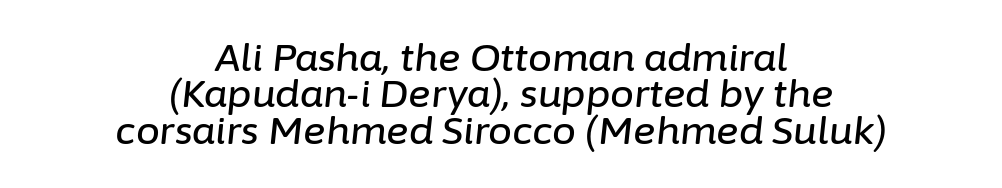
The image shows 38 px text type, italic (leaning right); set centered, tight line spacing (0.96x), normal letter spacing, not underlined; low stroke contrast and a medium x-height.
